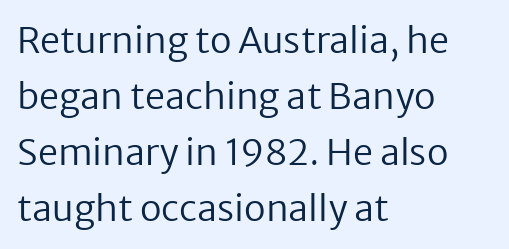
{"serif": "no", "italic": "no", "bold": "no", "weight": "regular", "width": "normal", "stroke_contrast": "low", "x_height": "medium", "monospaced": "no", "underline": "no", "align": "left", "line_spacing": "normal", "line_spacing_ratio": 1.56, "letter_spacing": "normal", "letter_spacing_em": 0.0, "glyph_px": 36}
